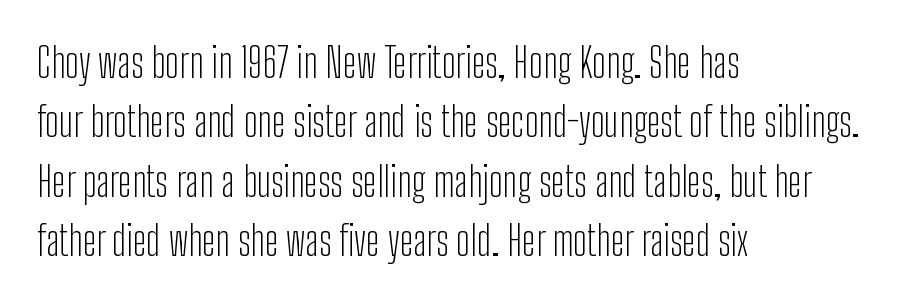
{"serif": "no", "italic": "no", "bold": "no", "weight": "light", "width": "condensed", "stroke_contrast": "low", "x_height": "medium", "monospaced": "no", "underline": "no", "align": "left", "line_spacing": "normal", "line_spacing_ratio": 1.45, "letter_spacing": "normal", "letter_spacing_em": 0.0, "glyph_px": 41}
